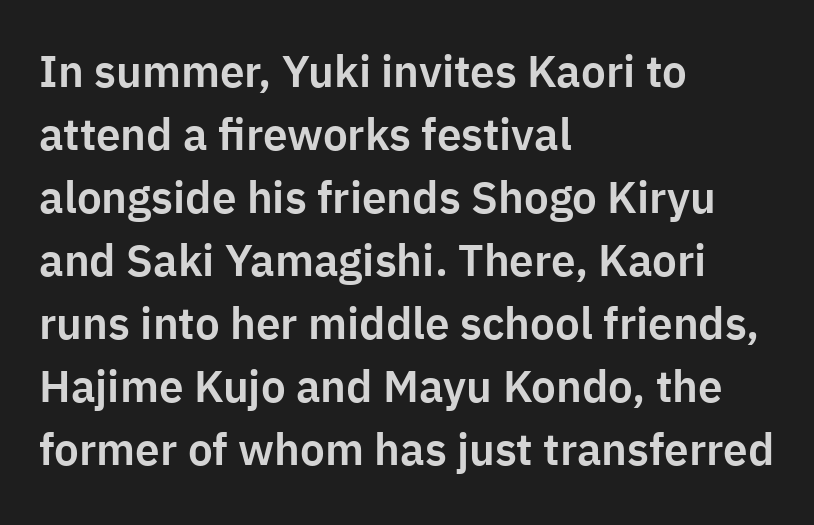
Proportional: the letters do not fall into vertical columns. This rendering features lettering with no underline. The leading is moderate, giving the passage an even texture. Ordinary non-slanted type is in use. To sum up the face: it is a sans, with no serifs. Letter spacing: default.
